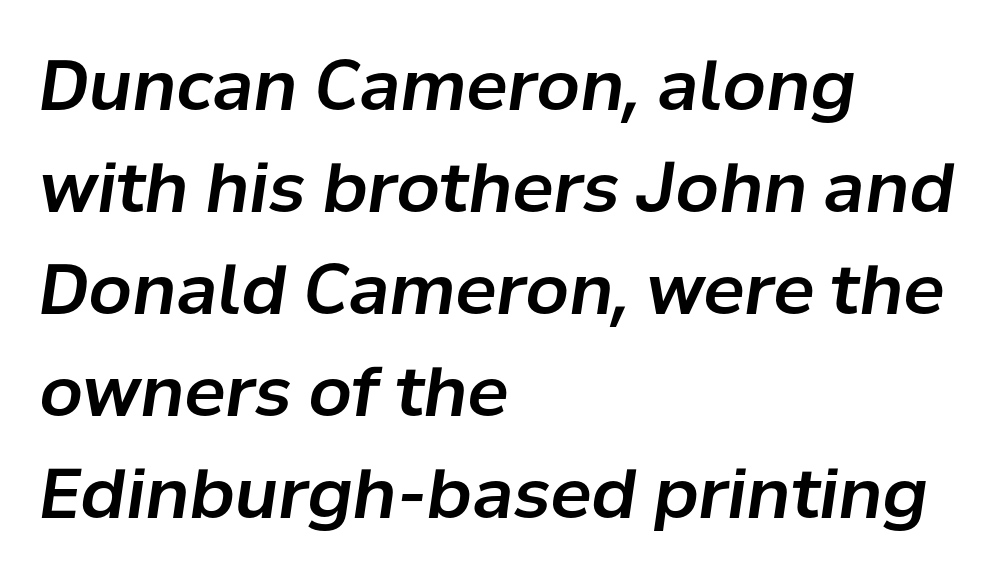
The image shows 69 px text type, italic (leaning right); set left-aligned, normal line spacing (1.48x), normal letter spacing, not underlined; low stroke contrast and a medium x-height.
